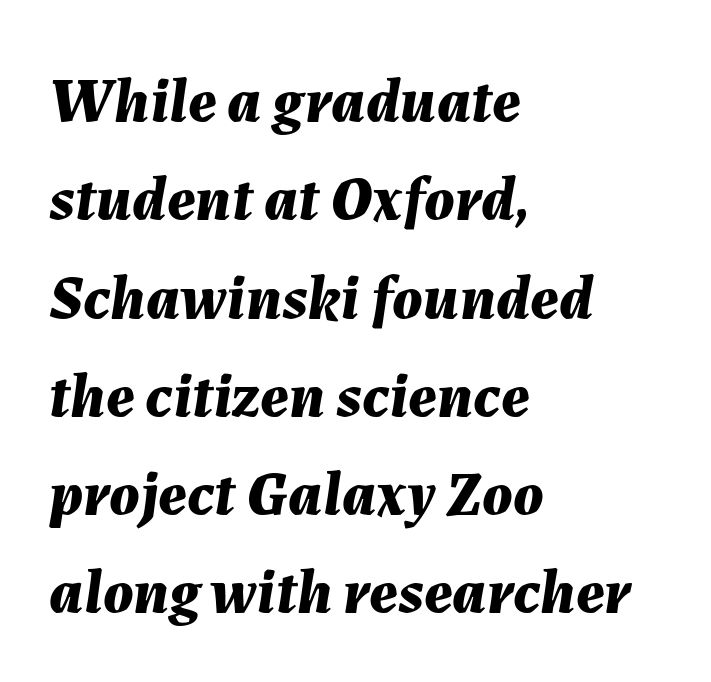
{"italic": "yes", "lean": "right", "slant_degrees": 7, "bold": "yes", "weight": "bold", "width": "normal", "stroke_contrast": "medium", "x_height": "medium", "monospaced": "no", "underline": "no", "align": "left", "line_spacing": "normal", "line_spacing_ratio": 1.56, "letter_spacing": "normal", "letter_spacing_em": 0.0, "glyph_px": 63}
